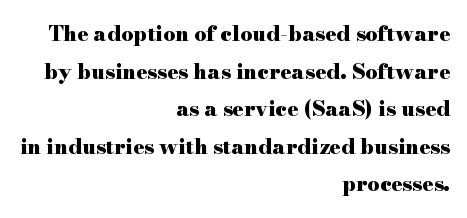
{"italic": "no", "bold": "yes", "underline": "no", "align": "right", "line_spacing_ratio": 1.79, "letter_spacing": "normal", "letter_spacing_em": 0.0, "glyph_px": 21}
